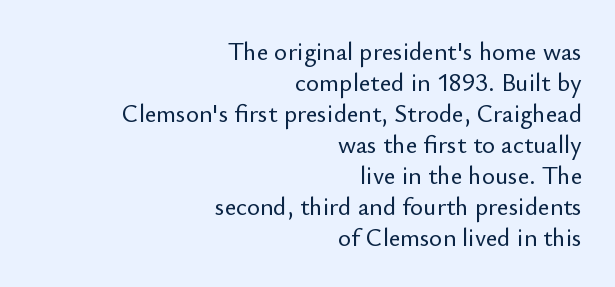
These lines keep a tight, regular rhythm from letter to letter. Horizontal alignment here is rightward, an uncommon choice for prose. Rule under the text: the space is simply empty. Ascenders rise straight up at ninety degrees.
